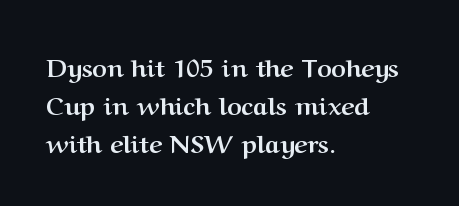
{"italic": "no", "bold": "yes", "underline": "no", "align": "left", "line_spacing": "normal", "line_spacing_ratio": 1.52, "letter_spacing": "normal", "letter_spacing_em": 0.0, "glyph_px": 25}
